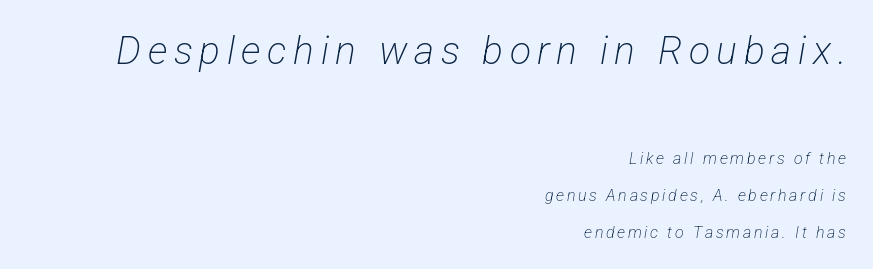
Only glyphs here, with clear space below each row. Typeset ragged left — the right edge is the straight one. You could fit nearly another row in the gap between these rows. The cut favours lightness, reaching ordinary text weight at its darkest. The passage shown is typed in a proportional face where columns would drift.
